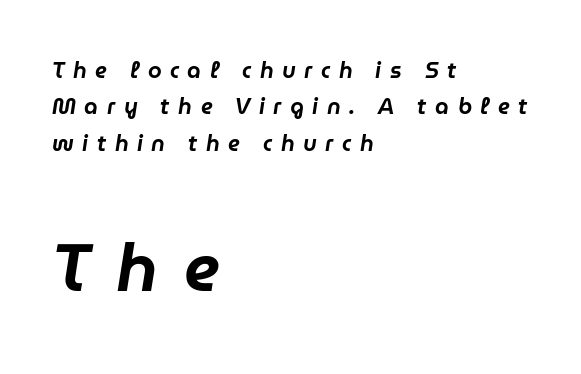
{"italic": "yes", "lean": "right", "slant_degrees": 9, "width": "normal", "stroke_contrast": "low", "x_height": "medium", "monospaced": "no", "underline": "no", "align": "left", "line_spacing": "normal", "line_spacing_ratio": 1.65, "letter_spacing": "wide", "letter_spacing_em": 0.39, "larger_block": "second", "size_ratio": 3.05, "glyph_px": 67}
